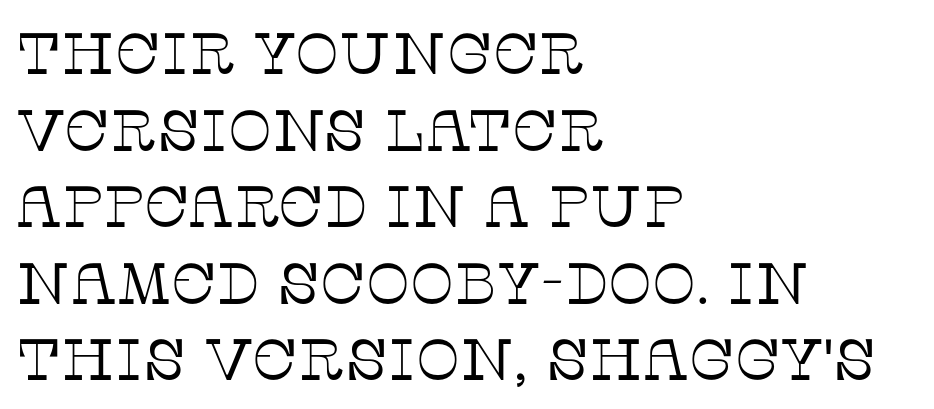
Summary of vertical rhythm: regular, with standard interline spacing. Unlike italic type, these characters show no tilt at all. Descender tails drop into unmarked territory. Looks like regular typesetting: each glyph gets only the width it needs.
